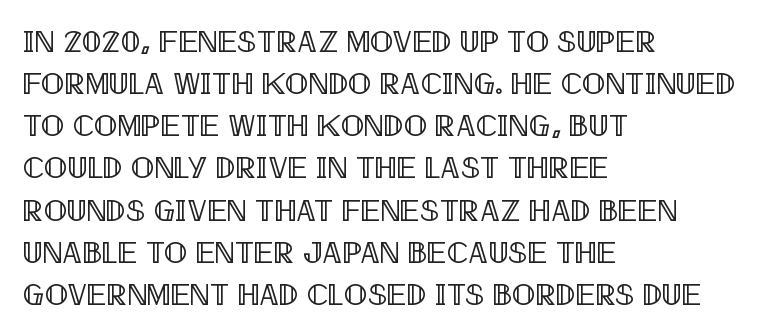
The image shows 31 px condensed type, upright; set left-aligned, normal line spacing (1.36x), normal letter spacing, not underlined; a large x-height.
